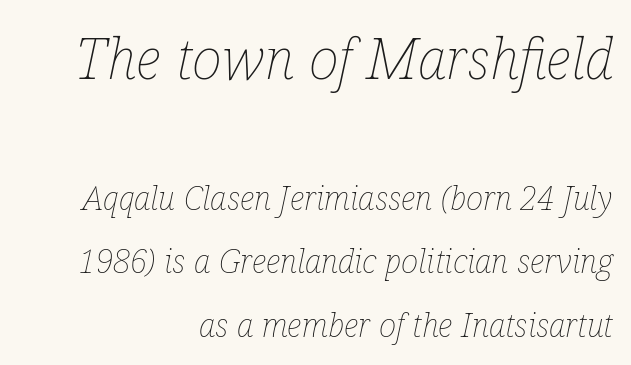
The weight tops out at a normal text grade. The area under the type is left untouched. Looking at the ascenders, they clearly lean. Reading top to bottom, the characters get smaller at the block break. A student would call this right alignment; a typographer would say flush right, rag left. The letters advance in unequal steps, a hallmark of proportional type.
